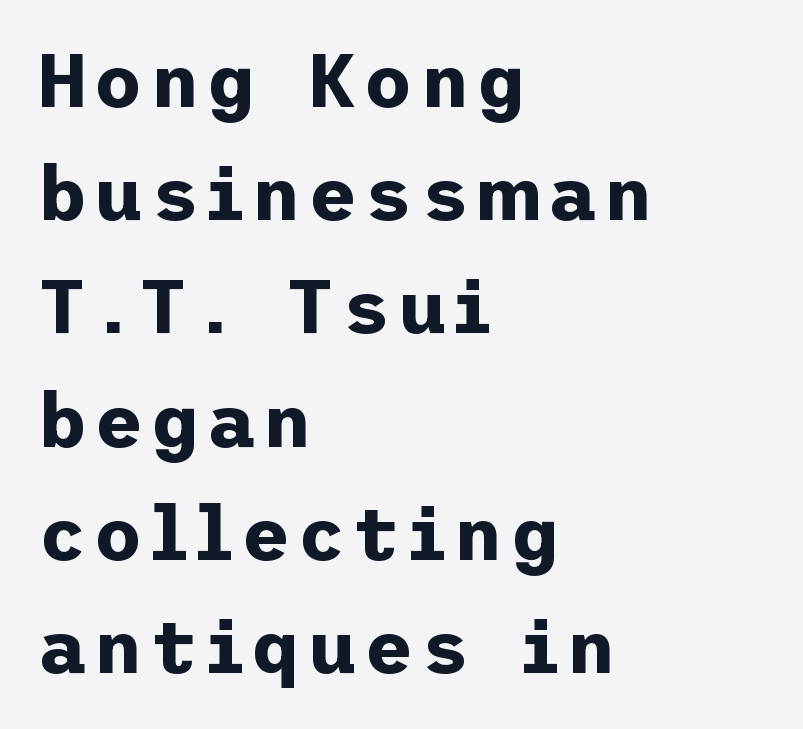
The image shows 75 px bold sans-serif type, upright; set left-aligned, normal line spacing (1.51x), not underlined; low stroke contrast and a medium x-height.
